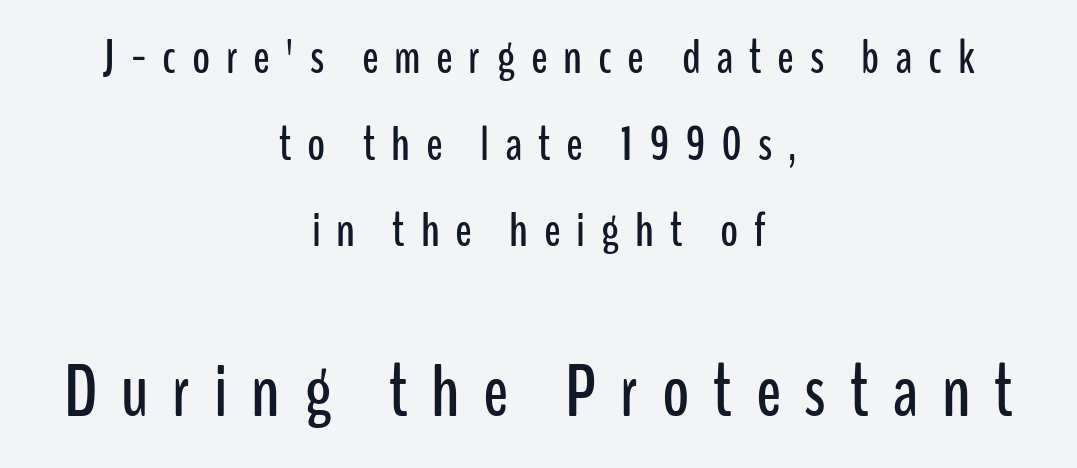
The image shows 74 px condensed sans-serif type, upright; set centered, line spacing 1.77x, unusually wide letter spacing (+0.32 em), not underlined; the second (bottom) block is 1.51x larger; low stroke contrast and a medium x-height.
